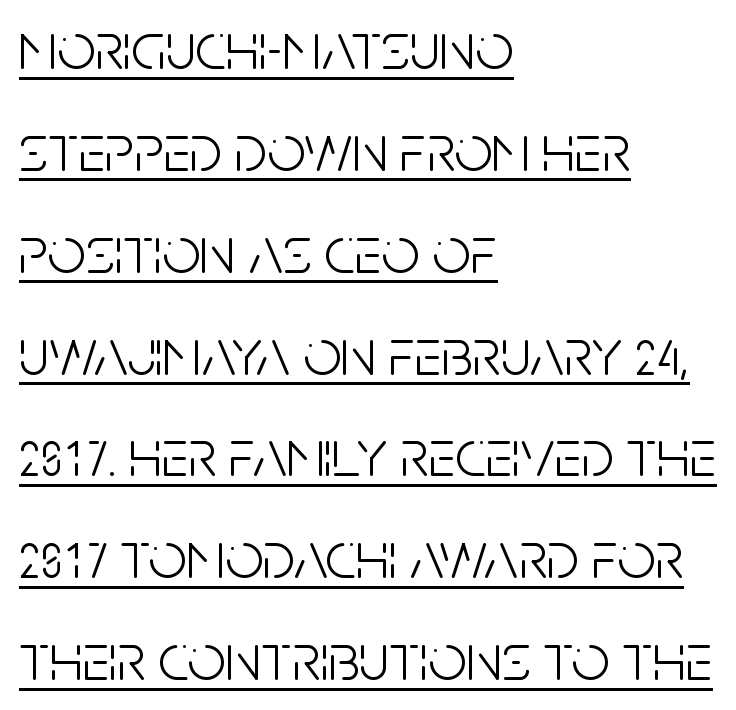
The passage shown is typed in a proportional face where columns would drift. Decoration check: the copy is underlined. Does the lettering tilt? It doesn't — this is upright. These lines keep a tight, regular rhythm from letter to letter.
